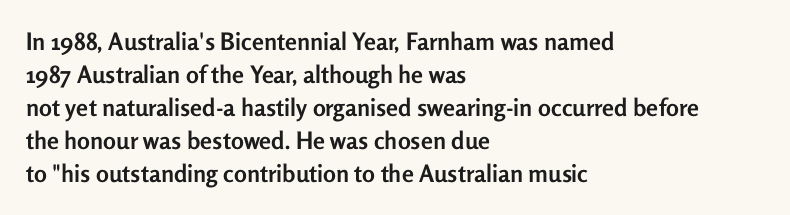
These lines keep a tight, regular rhythm from letter to letter. Heavy-handed strokes throughout: this text is bold. A normal amount of white space separates one row of letters from the next. The font's upright variant was chosen for this text. The string is rendered with underlining switched off. Which margin do the lines hug? The left one — the right edge is uneven.
